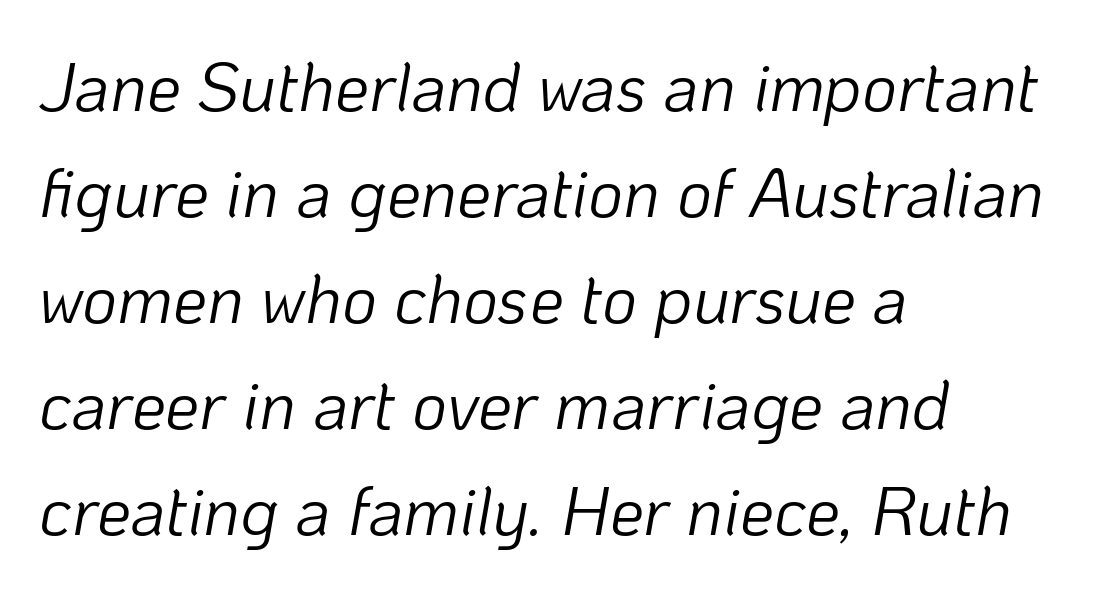
The image shows 68 px light type, italic (leaning right); set left-aligned, normal line spacing (1.56x), normal letter spacing, not underlined; low stroke contrast and a medium x-height.
